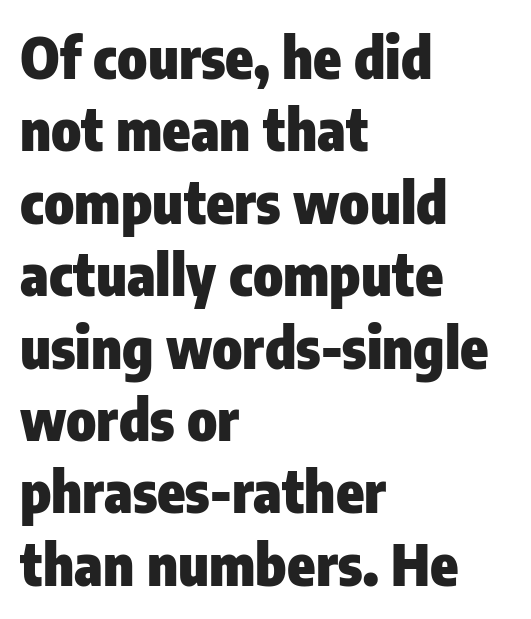
Spacing verdict: proportional, widths tailored to each character. Casual observation: everything's shoved over to the left. These lines sit exactly where default settings would place them. A typesetter would call this zero additional tracking.
